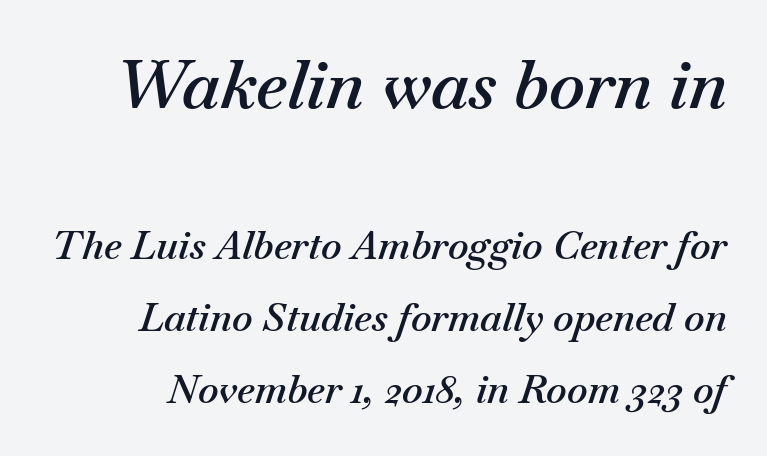
The image shows 68 px semibold type, italic (leaning right); set line spacing 1.85x, normal letter spacing, not underlined; the first (top) block is 1.74x larger; medium stroke contrast and a small x-height.
